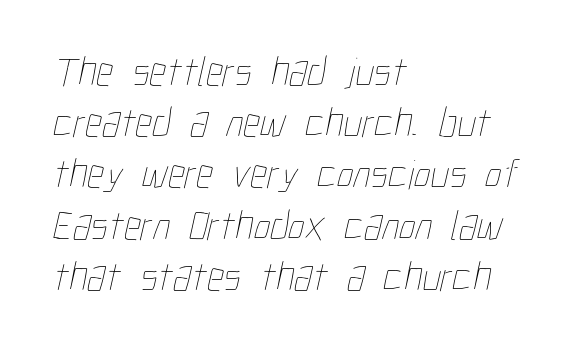
Q: Is the text bold? A: No.
Q: Is the text underlined? A: No.
Q: How is the paragraph aligned? A: Left-aligned.
Q: Is the spacing between letters normal or unusually wide? A: Normal.
Q: Width (condensed, normal, or wide)? A: Condensed.
Q: Stroke contrast? A: Low.
Q: x-height? A: Medium.
Q: Monospaced? A: No.
